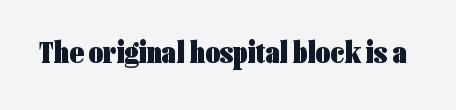
Typographically, this falls in the sans-serif category. Do the characters align in a grid? No, the font is proportional. The letters sit at their default tracking, neither squeezed nor spread. Caption: bold face, heavy strokes. The typography opts for an upright posture over an oblique one. The area under the type is left untouched.
